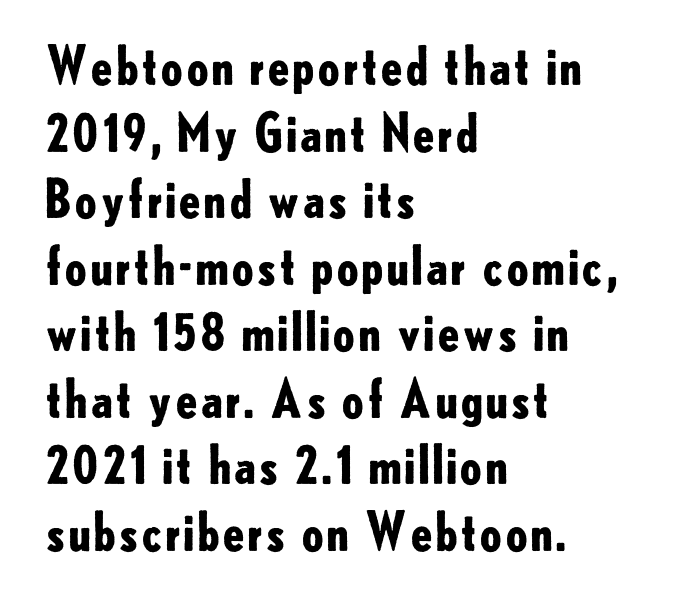
Q: Is the text bold? A: Yes.
Q: Is the text italic (slanted)? A: No, it is upright.
Q: Is the typeface a serif or a sans-serif typeface? A: Sans-serif.
Q: Is the text underlined? A: No.
Q: How is the paragraph aligned? A: Left-aligned.
Q: Is the spacing between letters normal or unusually wide? A: Normal.
Q: Is the spacing between lines tight, normal or loose? A: Normal.
Q: Width (condensed, normal, or wide)? A: Normal.
Q: Stroke contrast? A: Low.
Q: x-height? A: Small.
Q: Monospaced? A: No.
